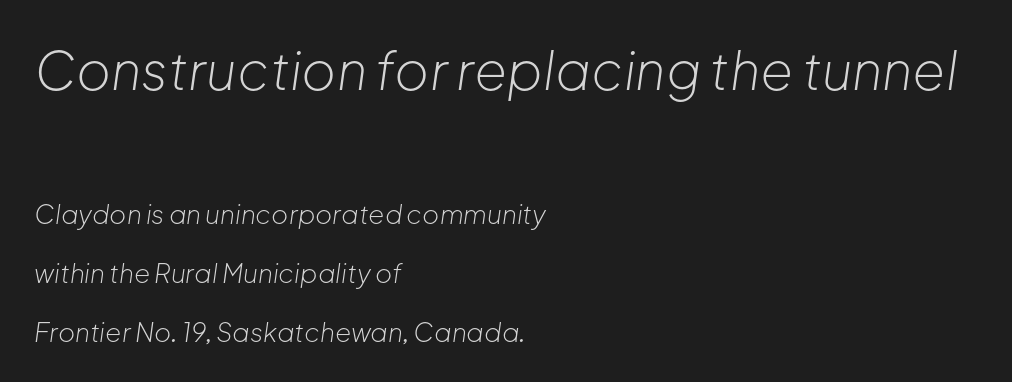
Compared with ordinary roman type, these characters are visibly tilted. Notice how the passage keeps a crisp vertical edge on the left only. Whoever set this chose breathing room over compactness in the vertical rhythm. The face used here is proportionally spaced, like ordinary book or web type.
